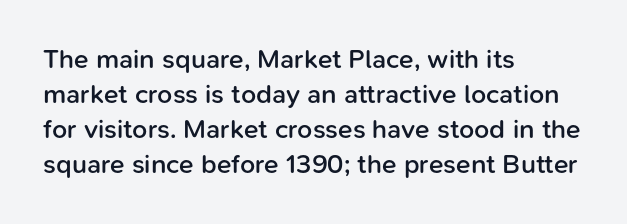
Q: Is the text bold? A: Semi-bold.
Q: Is the text italic (slanted)? A: No, it is upright.
Q: Is the text underlined? A: No.
Q: How is the paragraph aligned? A: Left-aligned.
Q: Is the spacing between letters normal or unusually wide? A: Normal.
Q: Is the spacing between lines tight, normal or loose? A: Normal.
